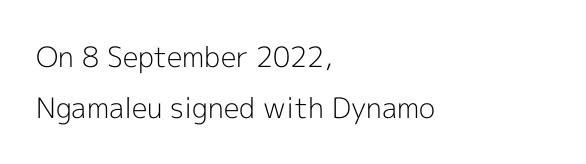
{"serif": "no", "italic": "no", "bold": "no", "weight": "light", "width": "normal", "x_height": "medium", "monospaced": "no", "underline": "no", "align": "left", "line_spacing_ratio": 1.83, "letter_spacing": "normal", "letter_spacing_em": 0.0, "glyph_px": 28}
